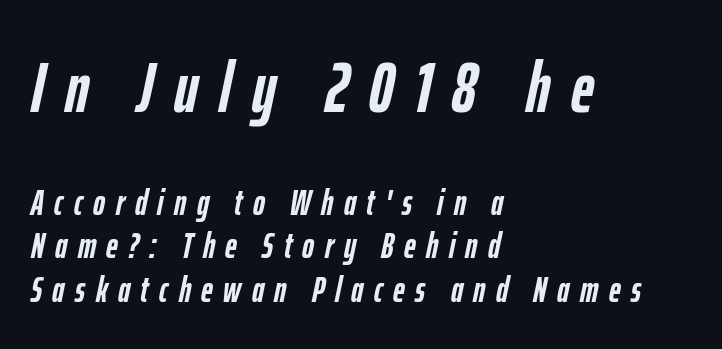
{"italic": "yes", "lean": "right", "slant_degrees": 12, "bold": "yes", "weight": "semibold", "width": "condensed", "stroke_contrast": "low", "x_height": "medium", "monospaced": "no", "underline": "no", "align": "left", "line_spacing_ratio": 1.21, "letter_spacing": "wide", "letter_spacing_em": 0.29, "larger_block": "first", "size_ratio": 1.97, "glyph_px": 71}
